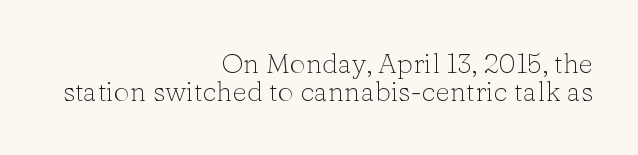
{"serif": "yes", "italic": "no", "bold": "no", "weight": "light", "width": "normal", "stroke_contrast": "low", "x_height": "medium", "monospaced": "no", "underline": "no", "align": "right", "line_spacing": "tight", "line_spacing_ratio": 1.01, "letter_spacing": "normal", "letter_spacing_em": 0.0, "glyph_px": 28}
